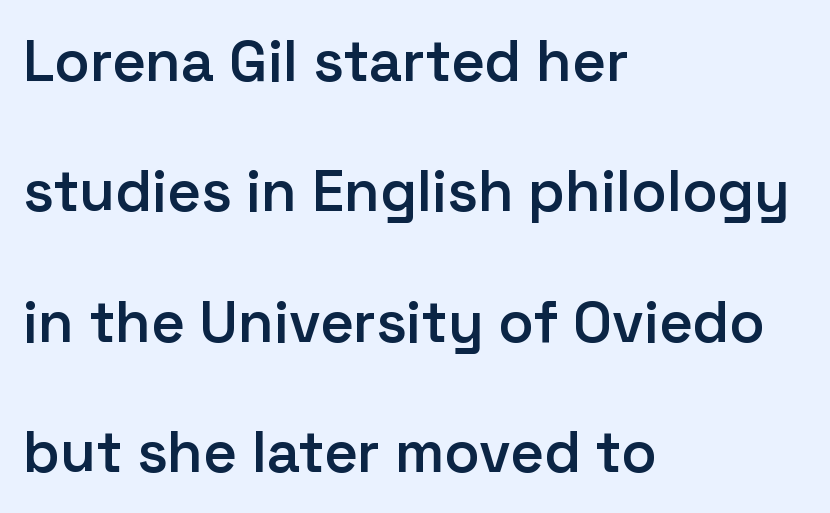
The image shows 58 px semibold sans-serif type, upright; set left-aligned, loose line spacing (2.25x), normal letter spacing, not underlined; low stroke contrast and a medium x-height.
